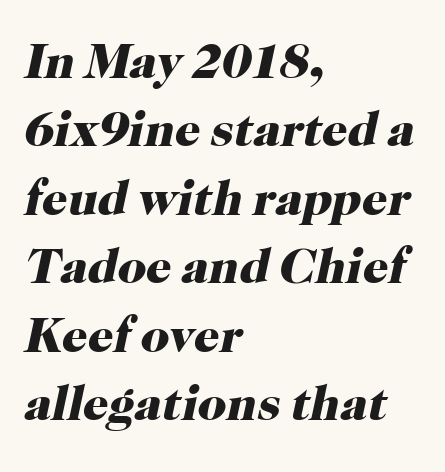
Q: Is the text bold? A: Yes.
Q: Is the text italic (slanted)? A: Yes, it leans right by about 12 degrees.
Q: Is the typeface a serif or a sans-serif typeface? A: Serif.
Q: Is the text underlined? A: No.
Q: How is the paragraph aligned? A: Left-aligned.
Q: Is the spacing between letters normal or unusually wide? A: Normal.
Q: Is the spacing between lines tight, normal or loose? A: Normal.
Q: Width (condensed, normal, or wide)? A: Normal.
Q: Stroke contrast? A: High.
Q: x-height? A: Medium.
Q: Monospaced? A: No.
